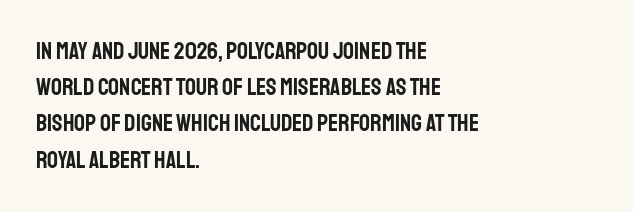
The image shows 24 px text type, upright; set left-aligned, normal line spacing (1.51x), normal letter spacing, not underlined.
